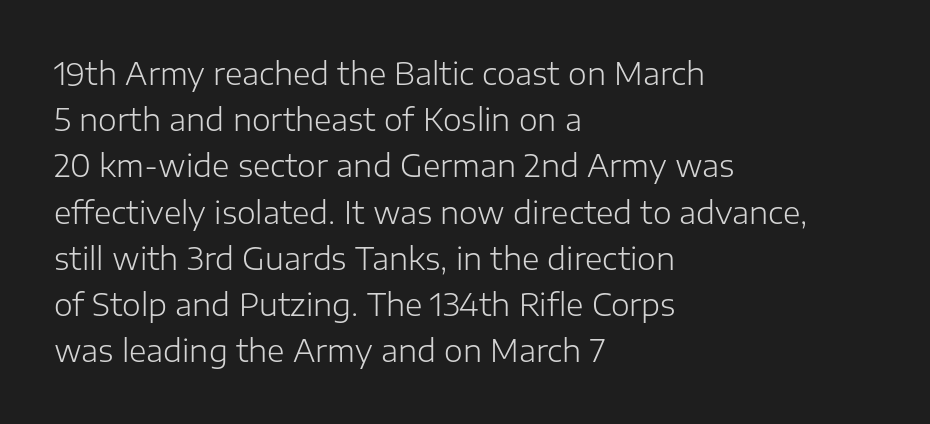
Reading down the block, your eye returns to a fixed left position each line. Examine the stroke ends and you'll find no serifs. The weight tops out at a normal text grade. Regular leading. Standard letterfit; no display-style spreading of the glyphs. Nobody drew a line under any word here.
